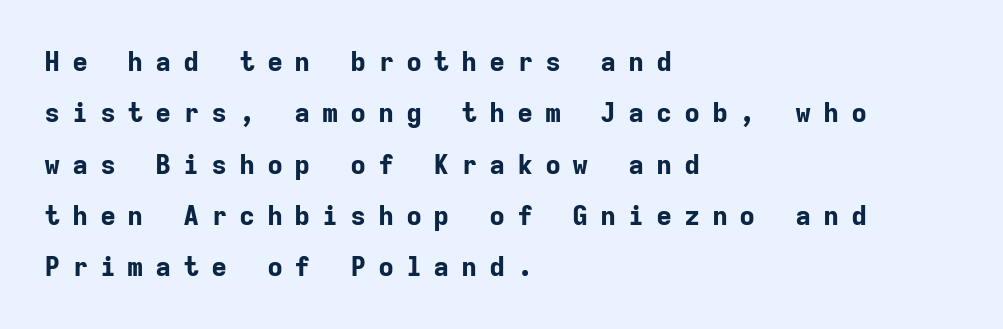
Q: Is the text bold? A: Yes.
Q: Is the text italic (slanted)? A: No, it is upright.
Q: Is the text underlined? A: No.
Q: How is the paragraph aligned? A: Left-aligned.
Q: Is the spacing between letters normal or unusually wide? A: Unusually wide.
Q: Is the spacing between lines tight, normal or loose? A: Loose.
